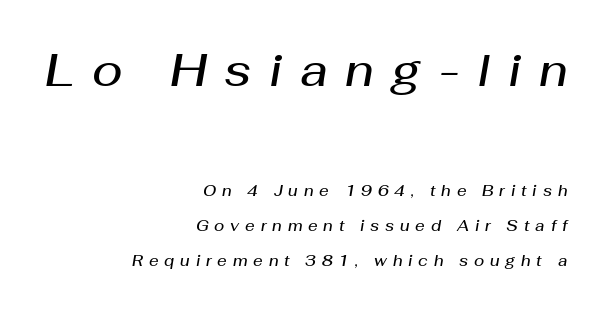
The image shows 45 px semibold type, italic (leaning right); set right-aligned, loose line spacing (2.32x), unusually wide letter spacing (+0.39 em), not underlined; the first (top) block is 3.0x larger; medium stroke contrast and a medium x-height.
